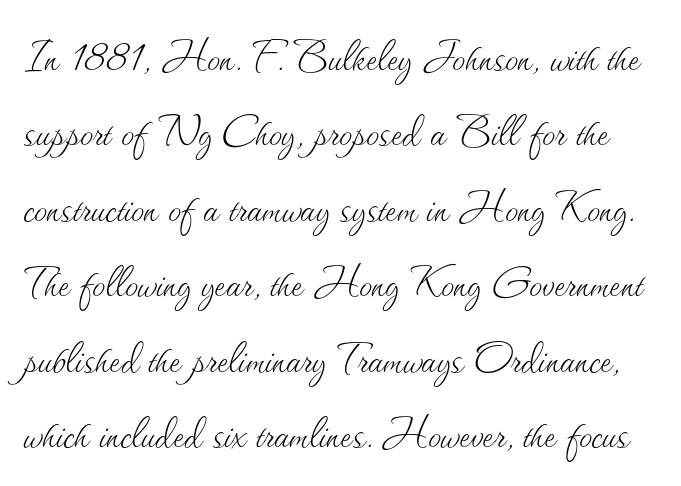
Q: Is the text bold? A: No.
Q: Is the text italic (slanted)? A: Yes.
Q: Is the text underlined? A: No.
Q: Is the spacing between letters normal or unusually wide? A: Normal.
Q: Is the spacing between lines tight, normal or loose? A: Normal.
Q: Width (condensed, normal, or wide)? A: Normal.
Q: Stroke contrast? A: Medium.
Q: x-height? A: Small.
Q: Monospaced? A: No.
